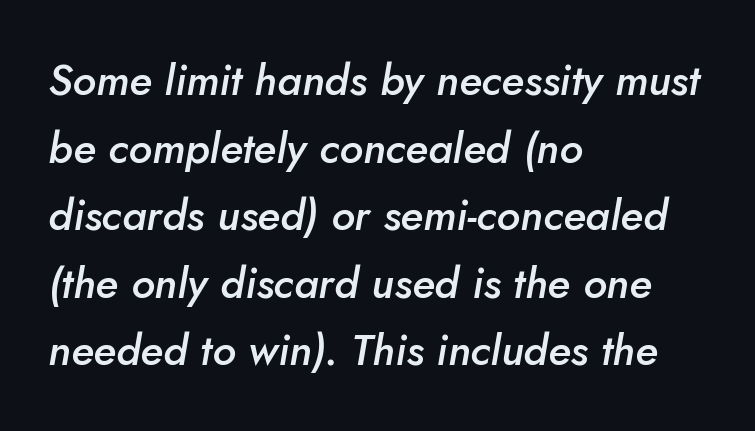
Q: Is the text bold? A: Semi-bold.
Q: Is the text italic (slanted)? A: Yes, it leans right by about 5 degrees.
Q: Is the text underlined? A: No.
Q: How is the paragraph aligned? A: Left-aligned.
Q: Is the spacing between letters normal or unusually wide? A: Normal.
Q: Is the spacing between lines tight, normal or loose? A: Normal.
Q: Width (condensed, normal, or wide)? A: Normal.
Q: Stroke contrast? A: Low.
Q: x-height? A: Small.
Q: Monospaced? A: No.
